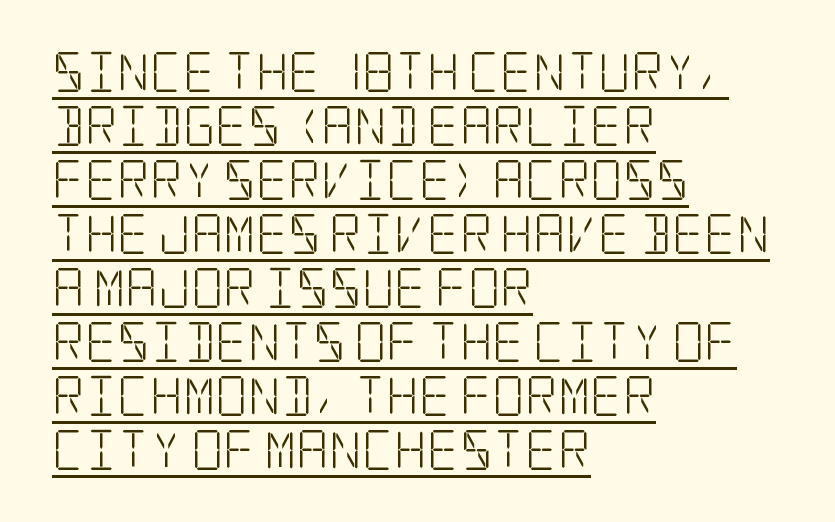
The image shows 40 px light, condensed serif type, upright; set left-aligned, normal line spacing (1.35x), normal letter spacing, underlined; low stroke contrast and a large x-height.
